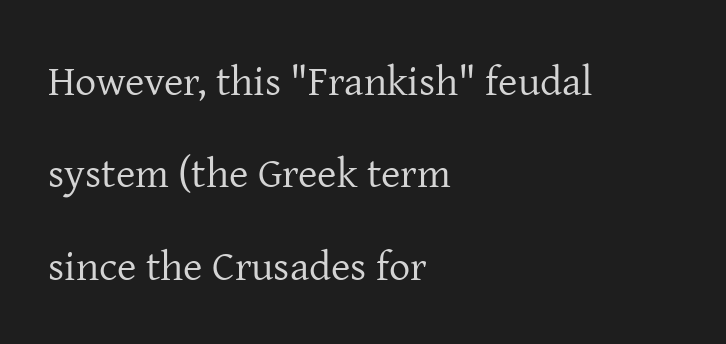
The image shows 42 px regular-weight serif type, upright; set left-aligned, loose line spacing (2.2x), normal letter spacing, not underlined; low stroke contrast and a medium x-height.
